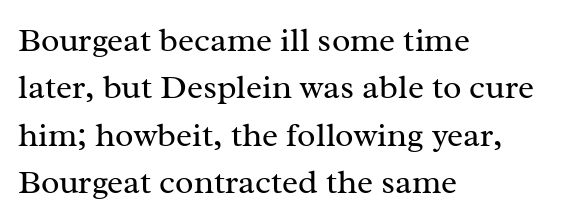
The image shows 34 px regular-weight serif type, upright; set left-aligned, normal line spacing (1.39x), normal letter spacing, not underlined; medium stroke contrast and a medium x-height.
